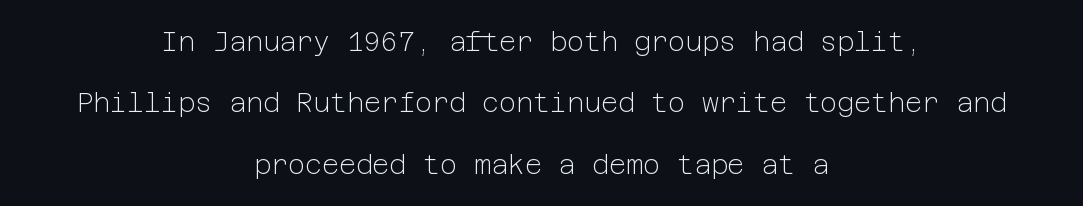
Q: Is the text bold? A: No.
Q: Is the text italic (slanted)? A: No, it is upright.
Q: Is the text underlined? A: No.
Q: How is the paragraph aligned? A: Centered.
Q: Is the spacing between letters normal or unusually wide? A: Normal.
Q: Is the spacing between lines tight, normal or loose? A: Loose.
